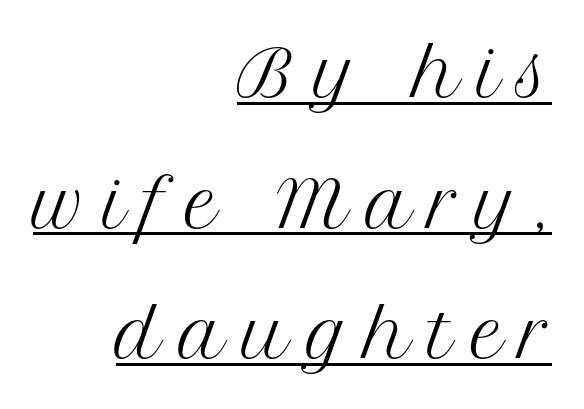
Q: Is the text bold? A: No.
Q: Is the text italic (slanted)? A: Yes.
Q: Is the typeface a serif or a sans-serif typeface? A: Serif.
Q: Is the text underlined? A: Yes.
Q: How is the paragraph aligned? A: Right-aligned.
Q: Is the spacing between letters normal or unusually wide? A: Unusually wide.
Q: Is the spacing between lines tight, normal or loose? A: Loose.
Q: Width (condensed, normal, or wide)? A: Normal.
Q: Stroke contrast? A: Medium.
Q: x-height? A: Medium.
Q: Monospaced? A: No.
